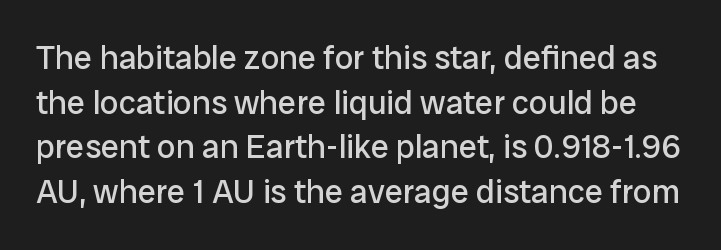
{"serif": "no", "italic": "no", "bold": "no", "weight": "regular", "width": "normal", "stroke_contrast": "low", "x_height": "medium", "monospaced": "no", "underline": "no", "line_spacing": "normal", "line_spacing_ratio": 1.35, "letter_spacing": "normal", "letter_spacing_em": 0.0, "glyph_px": 33}
